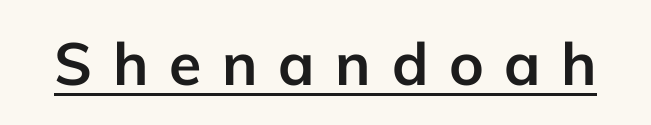
The image shows 59 px semibold sans-serif type, upright; set unusually wide letter spacing (+0.35 em), underlined; low stroke contrast and a medium x-height.
